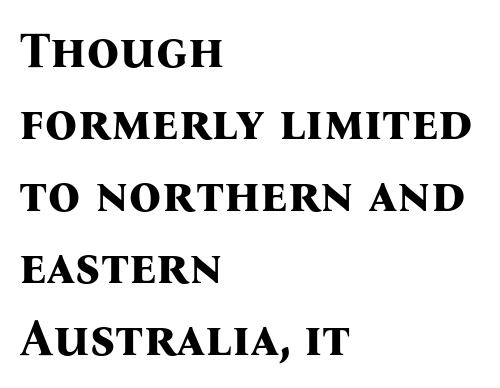
Q: Is the text bold? A: Yes.
Q: Is the text italic (slanted)? A: No, it is upright.
Q: Is the typeface a serif or a sans-serif typeface? A: Serif.
Q: Is the text underlined? A: No.
Q: How is the paragraph aligned? A: Left-aligned.
Q: Is the spacing between letters normal or unusually wide? A: Normal.
Q: Is the spacing between lines tight, normal or loose? A: Normal.
Q: Width (condensed, normal, or wide)? A: Normal.
Q: Stroke contrast? A: Medium.
Q: x-height? A: Medium.
Q: Monospaced? A: No.
